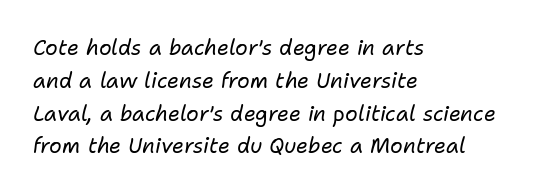
Q: Is the text bold? A: No.
Q: Is the text italic (slanted)? A: Yes, it leans right by about 11 degrees.
Q: Is the text underlined? A: No.
Q: How is the paragraph aligned? A: Left-aligned.
Q: Is the spacing between letters normal or unusually wide? A: Normal.
Q: Is the spacing between lines tight, normal or loose? A: Normal.
